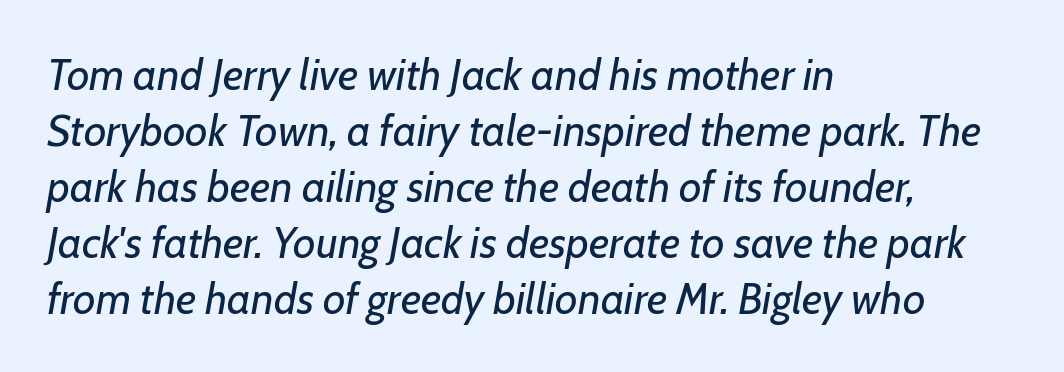
Q: Is the text bold? A: No.
Q: Is the text italic (slanted)? A: Yes, it leans right by about 7 degrees.
Q: Is the text underlined? A: No.
Q: How is the paragraph aligned? A: Left-aligned.
Q: Is the spacing between letters normal or unusually wide? A: Normal.
Q: Is the spacing between lines tight, normal or loose? A: Normal.
Q: Width (condensed, normal, or wide)? A: Normal.
Q: Stroke contrast? A: Low.
Q: x-height? A: Medium.
Q: Monospaced? A: No.
